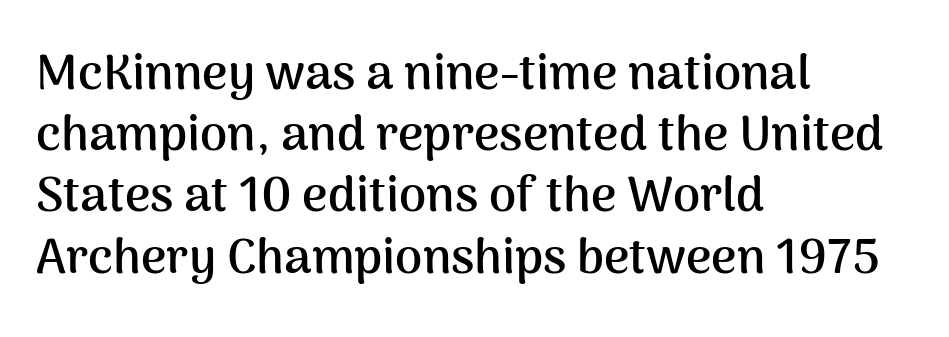
Q: Is the text bold? A: Yes.
Q: Is the text italic (slanted)? A: No, it is upright.
Q: Is the typeface a serif or a sans-serif typeface? A: Sans-serif.
Q: Is the text underlined? A: No.
Q: How is the paragraph aligned? A: Left-aligned.
Q: Is the spacing between letters normal or unusually wide? A: Normal.
Q: Is the spacing between lines tight, normal or loose? A: Normal.
Q: Width (condensed, normal, or wide)? A: Normal.
Q: Stroke contrast? A: Medium.
Q: x-height? A: Medium.
Q: Monospaced? A: No.
